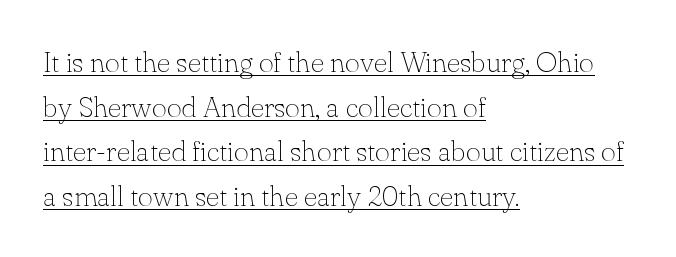
{"serif": "yes", "italic": "no", "bold": "no", "weight": "thin", "width": "normal", "stroke_contrast": "low", "x_height": "small", "monospaced": "no", "underline": "yes", "align": "left", "line_spacing": "normal", "line_spacing_ratio": 1.54, "letter_spacing": "normal", "letter_spacing_em": 0.0, "glyph_px": 29}
